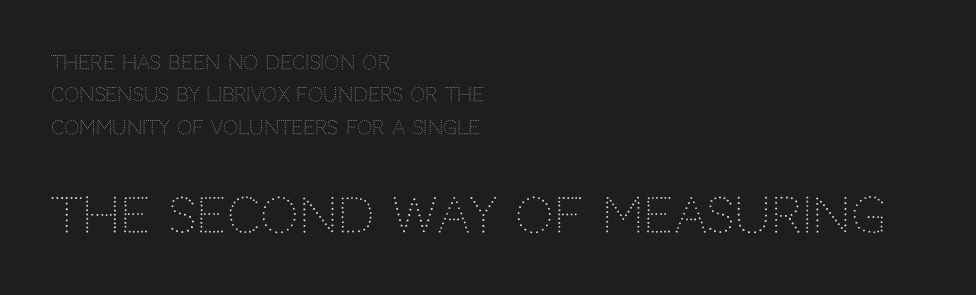
The image shows 48 px light sans-serif type, upright; set left-aligned, line spacing 1.71x, normal letter spacing, not underlined; the second (bottom) block is 2.53x larger; low stroke contrast and a large x-height.
